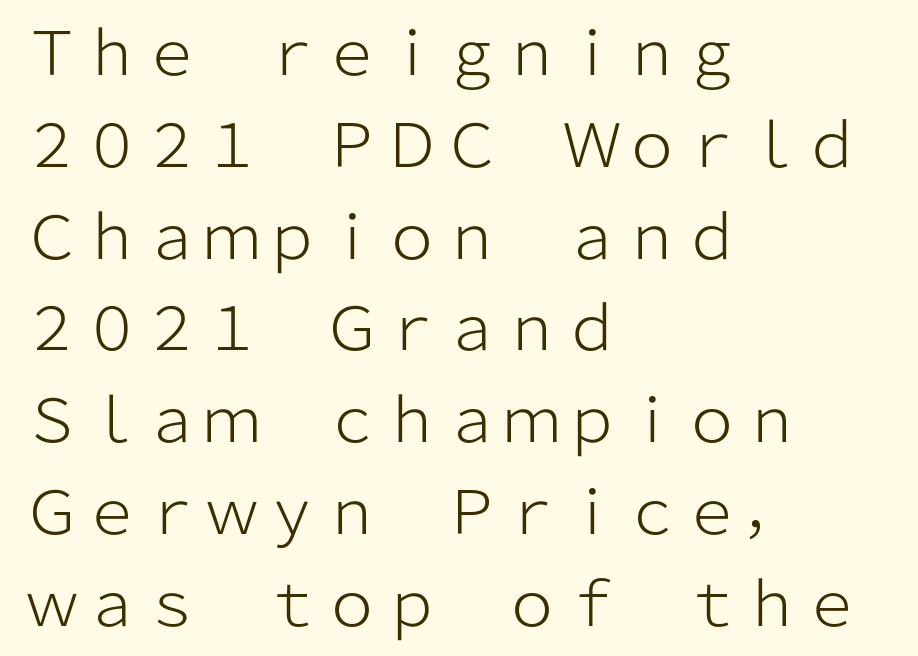
The image shows 60 px light sans-serif type, upright; set left-aligned, normal line spacing (1.53x), normal letter spacing, not underlined; low stroke contrast and a medium x-height.
